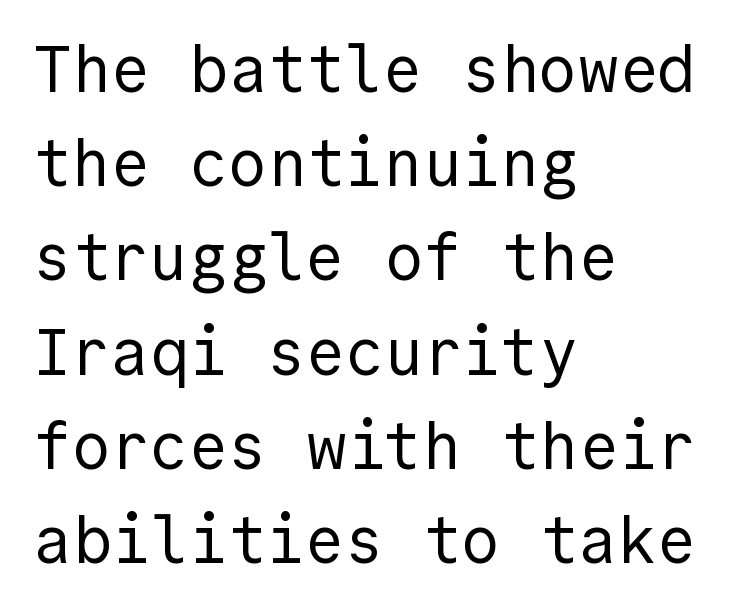
{"serif": "no", "italic": "no", "bold": "no", "weight": "regular", "width": "normal", "x_height": "medium", "underline": "no", "align": "left", "line_spacing": "normal", "line_spacing_ratio": 1.45, "letter_spacing": "normal", "letter_spacing_em": 0.0, "glyph_px": 65}
